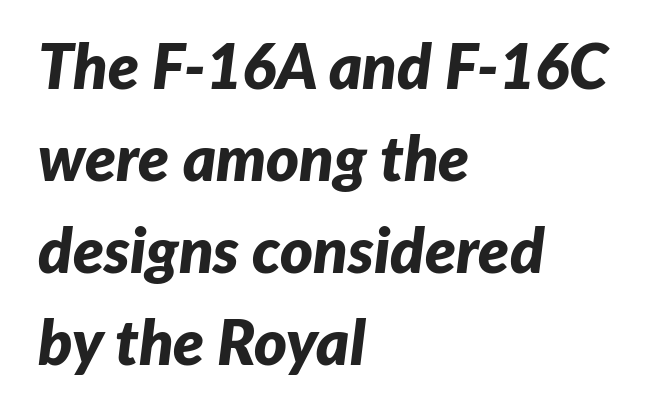
Q: Is the text bold? A: Yes.
Q: Is the text italic (slanted)? A: Yes, it leans right by about 7 degrees.
Q: Is the text underlined? A: No.
Q: How is the paragraph aligned? A: Left-aligned.
Q: Is the spacing between letters normal or unusually wide? A: Normal.
Q: Is the spacing between lines tight, normal or loose? A: Normal.
Q: Width (condensed, normal, or wide)? A: Normal.
Q: Stroke contrast? A: Low.
Q: x-height? A: Medium.
Q: Monospaced? A: No.
